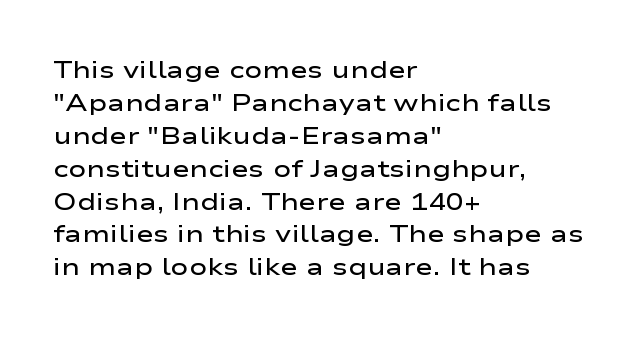
Q: Is the text bold? A: Semi-bold.
Q: Is the text italic (slanted)? A: No, it is upright.
Q: Is the text underlined? A: No.
Q: How is the paragraph aligned? A: Left-aligned.
Q: Is the spacing between letters normal or unusually wide? A: Normal.
Q: Is the spacing between lines tight, normal or loose? A: Normal.
